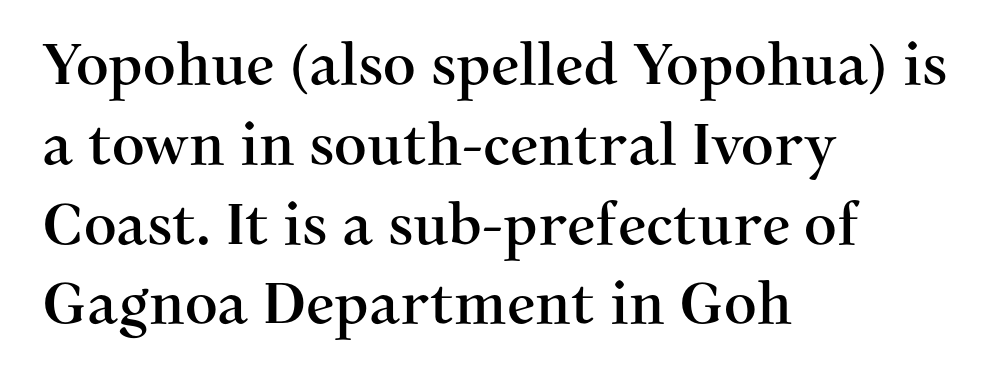
{"serif": "yes", "italic": "no", "width": "normal", "stroke_contrast": "medium", "x_height": "medium", "monospaced": "no", "underline": "no", "align": "left", "line_spacing": "normal", "line_spacing_ratio": 1.4, "letter_spacing": "normal", "letter_spacing_em": 0.0, "glyph_px": 57}
